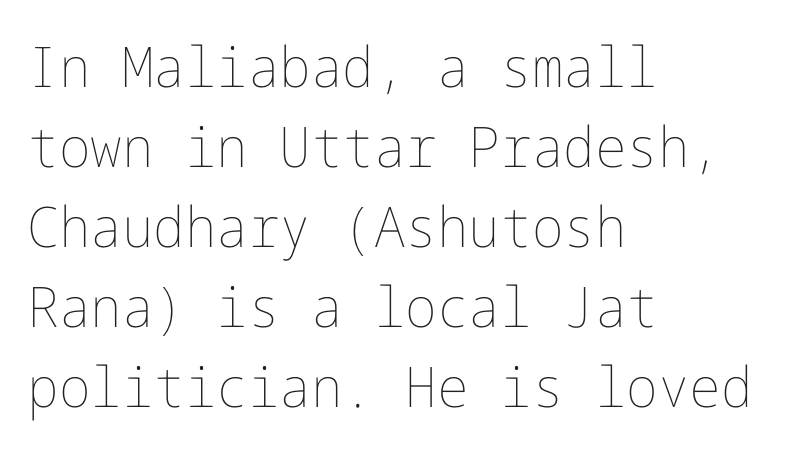
{"italic": "no", "bold": "no", "weight": "thin", "width": "normal", "stroke_contrast": "low", "x_height": "medium", "underline": "no", "align": "left", "line_spacing": "normal", "line_spacing_ratio": 1.43, "letter_spacing": "normal", "letter_spacing_em": 0.0, "glyph_px": 56}
